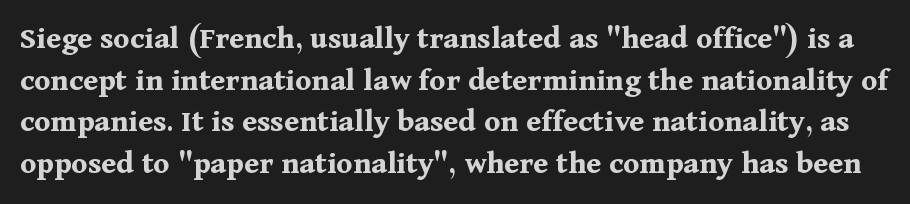
{"serif": "yes", "italic": "no", "bold": "yes", "weight": "bold", "width": "normal", "stroke_contrast": "medium", "x_height": "medium", "monospaced": "no", "underline": "no", "line_spacing": "normal", "line_spacing_ratio": 1.26, "letter_spacing": "normal", "letter_spacing_em": 0.0, "glyph_px": 33}
